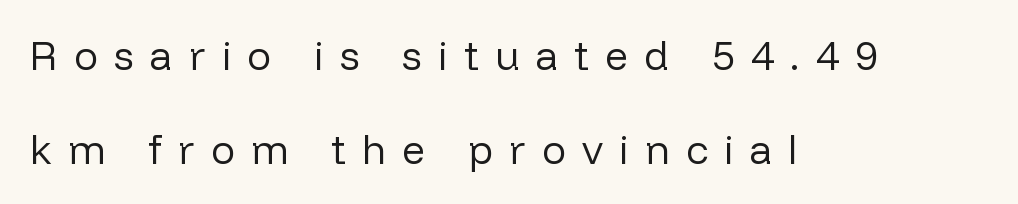
{"serif": "no", "italic": "no", "bold": "no", "weight": "regular", "width": "normal", "stroke_contrast": "low", "x_height": "medium", "monospaced": "no", "underline": "no", "align": "left", "line_spacing": "loose", "line_spacing_ratio": 2.35, "letter_spacing": "wide", "letter_spacing_em": 0.41, "glyph_px": 40}
